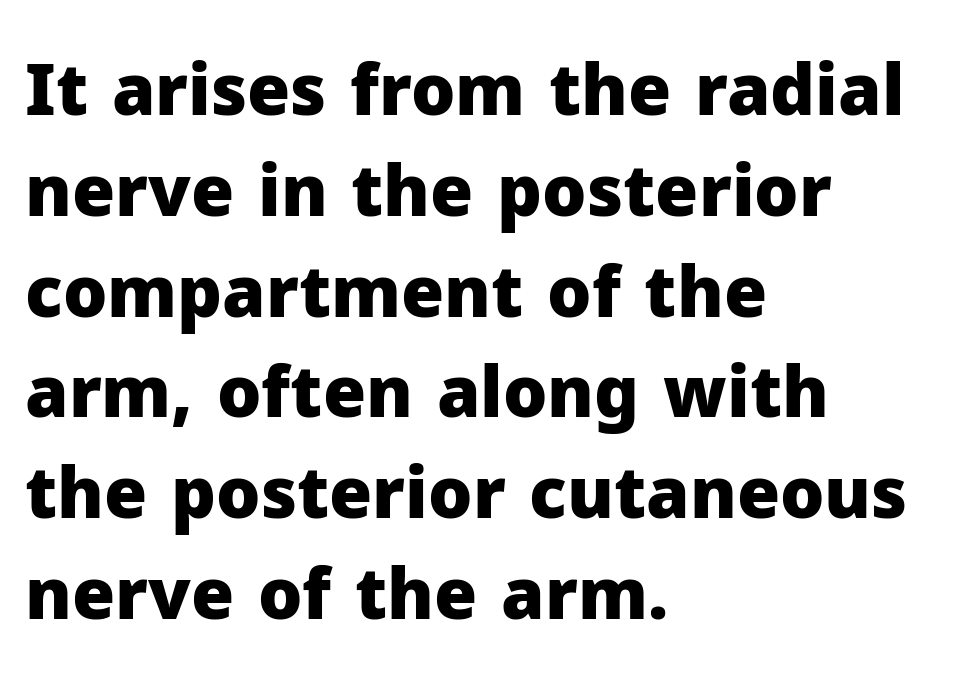
The image shows 70 px heavy sans-serif type, upright; set left-aligned, normal line spacing (1.44x), normal letter spacing, not underlined; low stroke contrast and a medium x-height.
